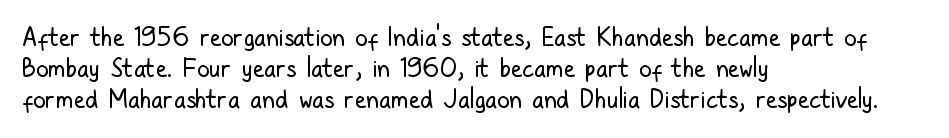
Q: Is the text bold? A: No.
Q: Is the text italic (slanted)? A: No, it is upright.
Q: Is the text underlined? A: No.
Q: How is the paragraph aligned? A: Left-aligned.
Q: Is the spacing between letters normal or unusually wide? A: Normal.
Q: Is the spacing between lines tight, normal or loose? A: Normal.
